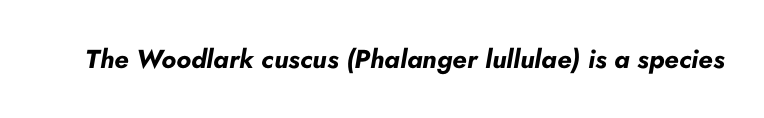
{"italic": "yes", "lean": "right", "slant_degrees": 10, "bold": "yes", "underline": "no", "letter_spacing": "normal", "letter_spacing_em": 0.0, "glyph_px": 26}
